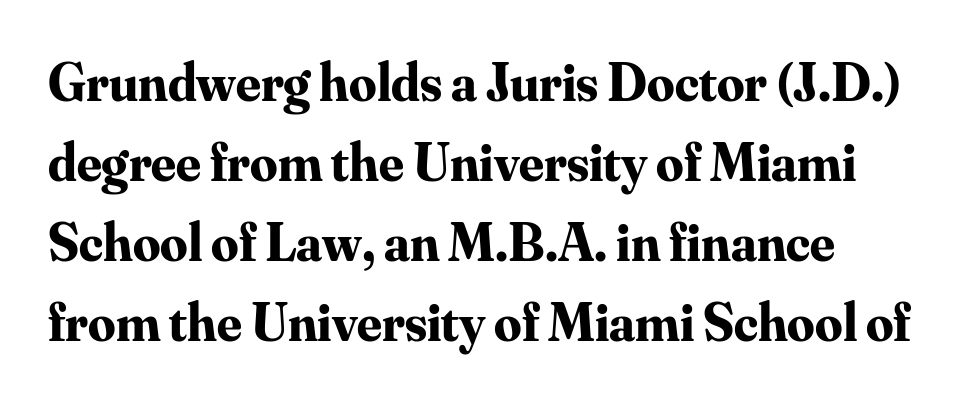
Q: Is the text bold? A: Yes.
Q: Is the text italic (slanted)? A: No, it is upright.
Q: Is the typeface a serif or a sans-serif typeface? A: Serif.
Q: Is the text underlined? A: No.
Q: How is the paragraph aligned? A: Left-aligned.
Q: Is the spacing between letters normal or unusually wide? A: Normal.
Q: Is the spacing between lines tight, normal or loose? A: Normal.
Q: Width (condensed, normal, or wide)? A: Normal.
Q: Stroke contrast? A: Medium.
Q: x-height? A: Small.
Q: Monospaced? A: No.
